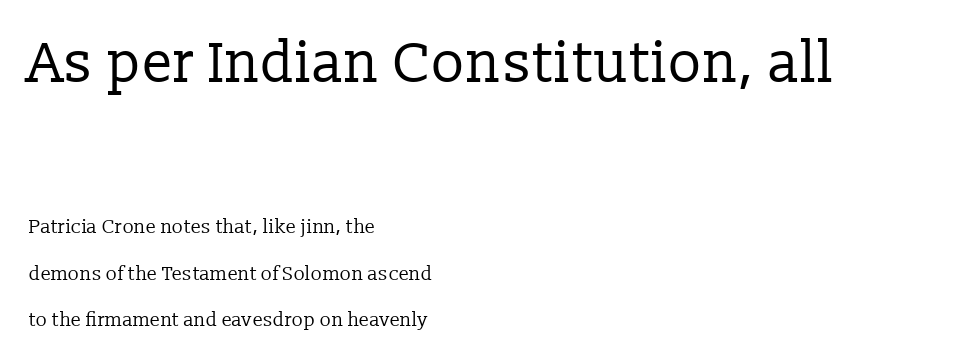
Q: Is the text bold? A: No.
Q: Is the text italic (slanted)? A: No, it is upright.
Q: Is the typeface a serif or a sans-serif typeface? A: Serif.
Q: Is the text underlined? A: No.
Q: How is the paragraph aligned? A: Left-aligned.
Q: Is the spacing between letters normal or unusually wide? A: Normal.
Q: Is the spacing between lines tight, normal or loose? A: Loose.
Q: Which block of text is set in a larger size, the first (top) or the second (bottom)? A: The first (top) one.
Q: Width (condensed, normal, or wide)? A: Normal.
Q: Stroke contrast? A: Low.
Q: x-height? A: Medium.
Q: Monospaced? A: No.
